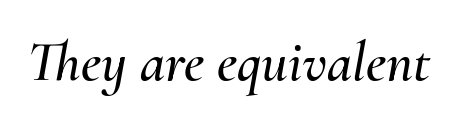
The strip under each line holds only bare page. Each letter keeps its own natural width here, so spacing adapts to shape. A typesetter would mark this as italic. Students, note that the glyphs here touch the page at normal intervals.
